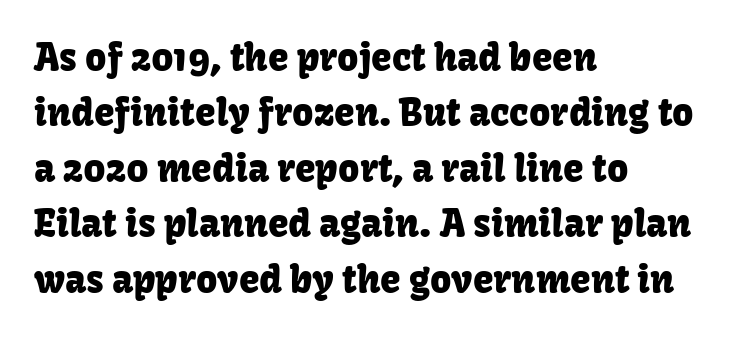
These lines are rendered in a variable-pitch font. A student would call this left alignment; a typographer would say flush left, rag right. Check under the words: just untouched page. The rows are spaced the way most documents space them.
